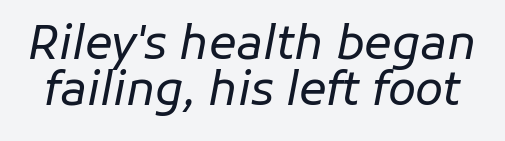
Q: Is the text bold? A: No.
Q: Is the text italic (slanted)? A: Yes, it leans right by about 11 degrees.
Q: Is the text underlined? A: No.
Q: Is the spacing between letters normal or unusually wide? A: Normal.
Q: Is the spacing between lines tight, normal or loose? A: Tight.
Q: Width (condensed, normal, or wide)? A: Normal.
Q: Stroke contrast? A: Low.
Q: x-height? A: Medium.
Q: Monospaced? A: No.
